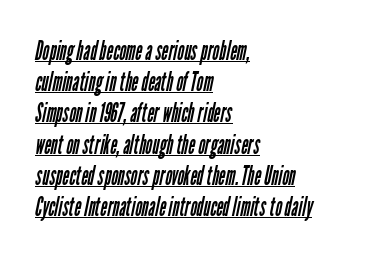
The image shows 26 px text type; set left-aligned, line spacing 1.2x, normal letter spacing, underlined.
